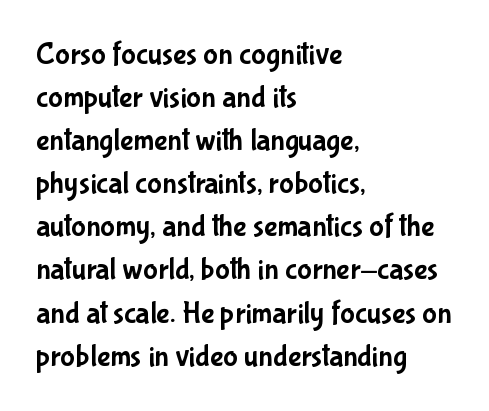
Do the letters lean? They stand straight. You could call the tracking neutral — neither tight nor loose. Any mark beneath the type? The region is blank. Students, observe: this is what conventionally led text looks like. Reading down the block, your eye returns to a fixed left position each line.
